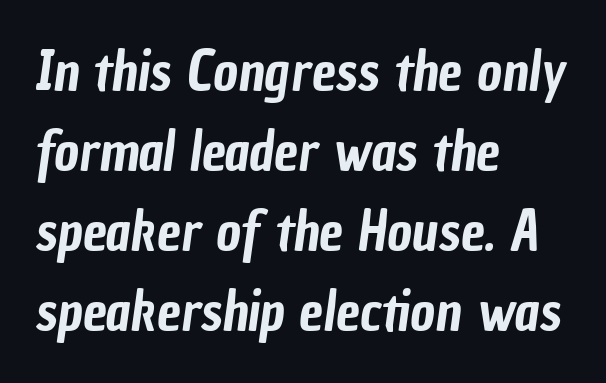
{"serif": "no", "width": "condensed", "stroke_contrast": "low", "x_height": "medium", "monospaced": "no", "underline": "no", "align": "left", "line_spacing": "normal", "line_spacing_ratio": 1.48, "letter_spacing": "normal", "letter_spacing_em": 0.0, "glyph_px": 54}
